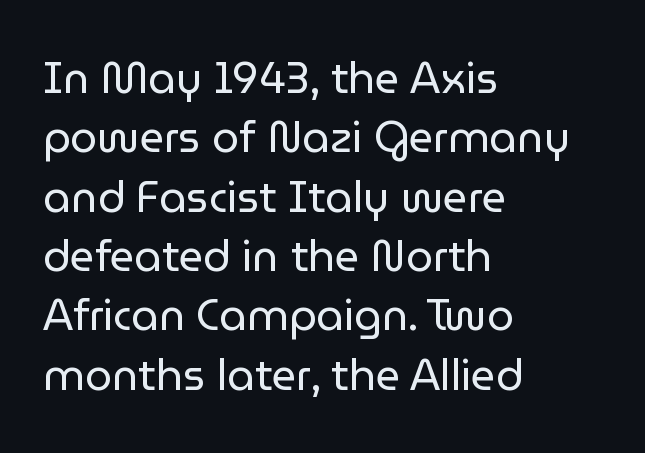
Q: Is the text bold? A: No.
Q: Is the text italic (slanted)? A: No, it is upright.
Q: Is the typeface a serif or a sans-serif typeface? A: Sans-serif.
Q: Is the text underlined? A: No.
Q: How is the paragraph aligned? A: Left-aligned.
Q: Is the spacing between letters normal or unusually wide? A: Normal.
Q: Is the spacing between lines tight, normal or loose? A: Normal.
Q: Width (condensed, normal, or wide)? A: Normal.
Q: Stroke contrast? A: Low.
Q: x-height? A: Medium.
Q: Monospaced? A: No.
